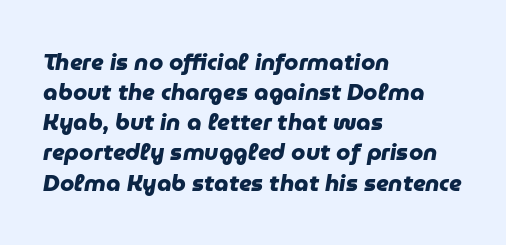
The image shows 23 px bold type; set left-aligned, normal line spacing (1.31x), normal letter spacing, not underlined.
